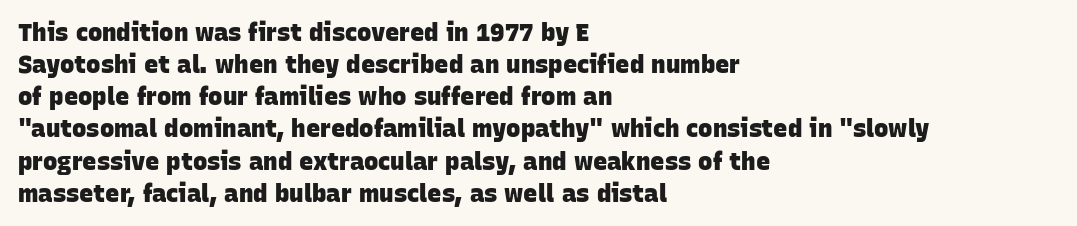
Each glyph is drawn with heavy, bold strokes. Compared with typical body copy, the letter spacing here is the same. Regarding leading, the lines here are spaced in the standard way. Where is the straight margin? On the left. Descenders hang freely into open space.
